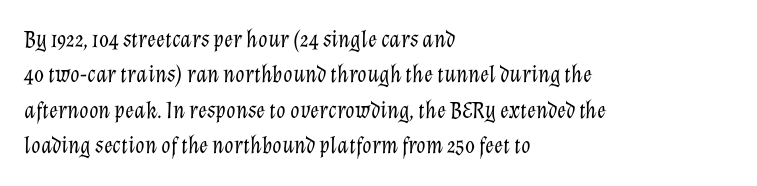
Q: Is the text bold? A: No.
Q: Is the text italic (slanted)? A: Yes, it leans right by about 12 degrees.
Q: Is the text underlined? A: No.
Q: How is the paragraph aligned? A: Left-aligned.
Q: Is the spacing between letters normal or unusually wide? A: Normal.
Q: Is the spacing between lines tight, normal or loose? A: Normal.
